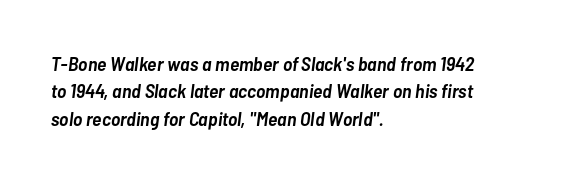
Q: Is the text bold? A: Semi-bold.
Q: Is the text italic (slanted)? A: Yes, it leans right by about 7 degrees.
Q: Is the text underlined? A: No.
Q: How is the paragraph aligned? A: Left-aligned.
Q: Is the spacing between letters normal or unusually wide? A: Normal.
Q: Is the spacing between lines tight, normal or loose? A: Normal.
